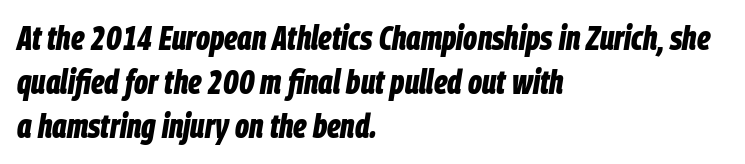
All the whitespace from short lines collects on the right. The rendering applies a slant to the glyphs. I'd describe the lettering as bold — thick and assertive. A clean baseline with only descenders dipping below it. Vertically, the passage feels balanced, rows spaced as you'd expect.
